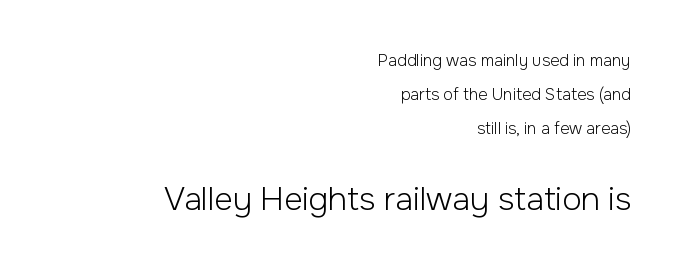
Unlike a traditional serif, this face leaves its strokes unadorned. Is the letter spacing exaggerated? No — it looks like the ordinary default. Posture: vertical. Regarding leading, the lines here are spaced well apart. The following chunk of copy outweighs the initial chunk in type size.
